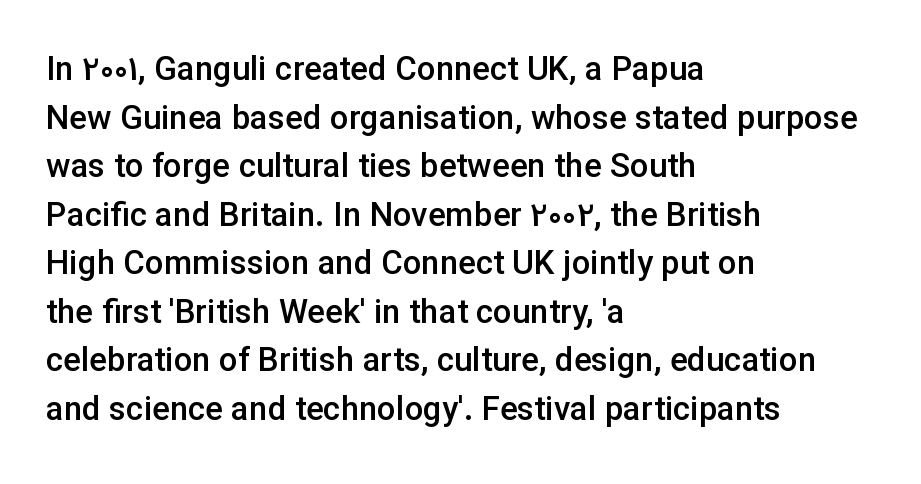
The image shows 33 px semibold sans-serif type, upright; set left-aligned, normal line spacing (1.47x), normal letter spacing, not underlined; low stroke contrast and a medium x-height.
